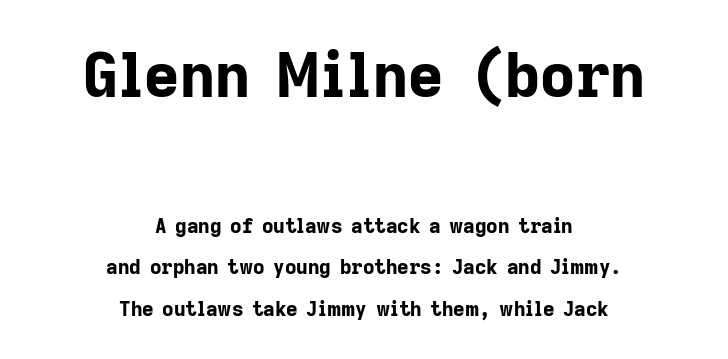
Q: Is the text bold? A: Yes.
Q: Is the text italic (slanted)? A: No, it is upright.
Q: Is the typeface a serif or a sans-serif typeface? A: Sans-serif.
Q: Is the text underlined? A: No.
Q: How is the paragraph aligned? A: Centered.
Q: Is the spacing between letters normal or unusually wide? A: Normal.
Q: Is the spacing between lines tight, normal or loose? A: Loose.
Q: Which block of text is set in a larger size, the first (top) or the second (bottom)? A: The first (top) one.
Q: Width (condensed, normal, or wide)? A: Normal.
Q: Stroke contrast? A: Low.
Q: x-height? A: Medium.
Q: Monospaced? A: No.
